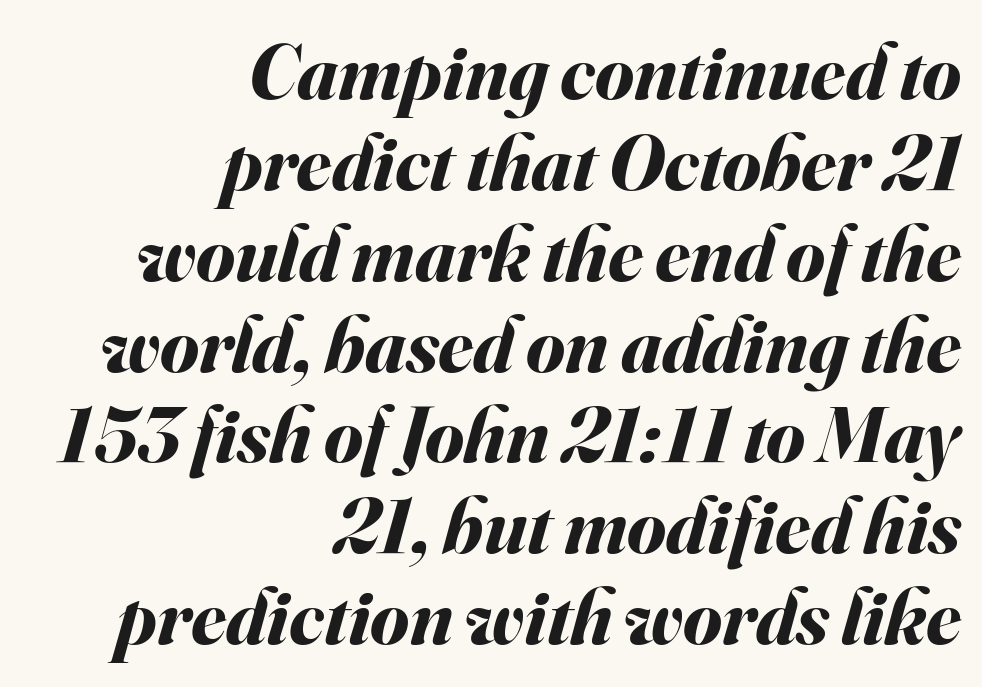
{"italic": "yes", "lean": "right", "slant_degrees": 16, "bold": "yes", "weight": "bold", "width": "normal", "stroke_contrast": "medium", "x_height": "small", "monospaced": "no", "underline": "no", "align": "right", "line_spacing": "tight", "line_spacing_ratio": 1.15, "letter_spacing": "normal", "letter_spacing_em": 0.0, "glyph_px": 79}
